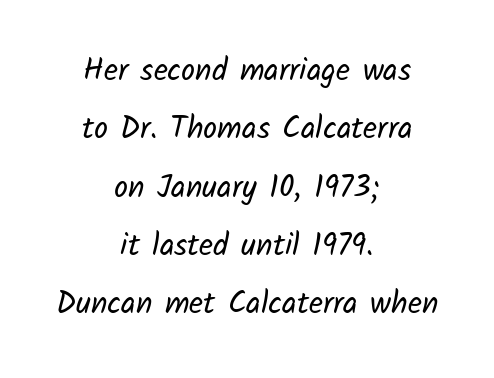
The image shows 31 px regular-weight sans-serif type; set centered, line spacing 1.88x, normal letter spacing, not underlined; low stroke contrast and a medium x-height.
